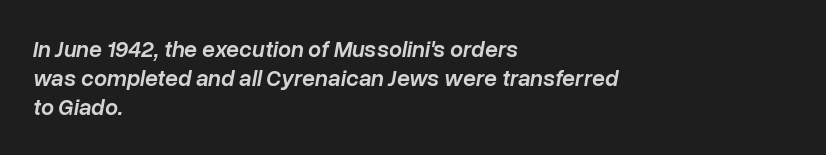
{"italic": "yes", "lean": "right", "slant_degrees": 10, "bold": "semi", "underline": "no", "align": "left", "line_spacing": "normal", "line_spacing_ratio": 1.27, "letter_spacing": "normal", "letter_spacing_em": 0.0, "glyph_px": 23}
